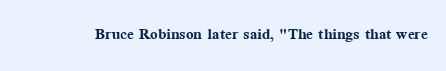
The image shows 20 px bold type, upright; set normal letter spacing, not underlined.
